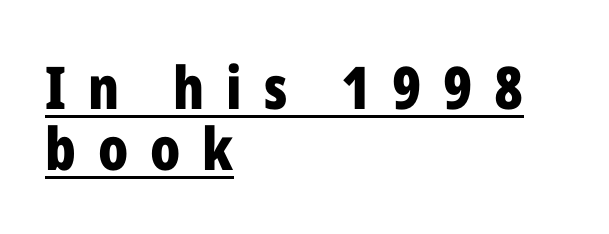
Q: Is the text bold? A: Yes.
Q: Is the text italic (slanted)? A: No, it is upright.
Q: Is the typeface a serif or a sans-serif typeface? A: Sans-serif.
Q: Is the text underlined? A: Yes.
Q: How is the paragraph aligned? A: Left-aligned.
Q: Is the spacing between letters normal or unusually wide? A: Unusually wide.
Q: Is the spacing between lines tight, normal or loose? A: Tight.
Q: Width (condensed, normal, or wide)? A: Condensed.
Q: Stroke contrast? A: Low.
Q: x-height? A: Medium.
Q: Monospaced? A: No.
